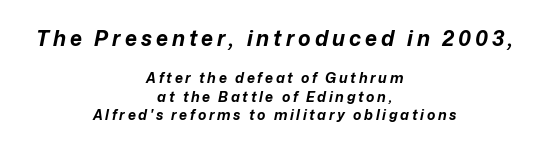
These lines sit exactly where default settings would place them. Block one is the big one; block two sits smaller underneath. Letters rest on an invisible, unmarked baseline. Chunky letters — that's bold for sure. Rendered with sloped, italic letterforms. Leftover space on each line is divided equally before and after the words.
